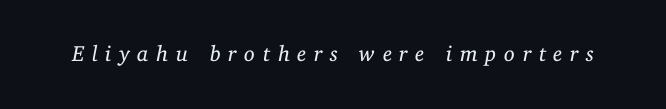
You can tell it's italic because the verticals aren't actually vertical. Only glyphs here, with clear space below each row. The face used here is rendered with a markedly widened letterfit. The passage shown is not bold in any degree.
